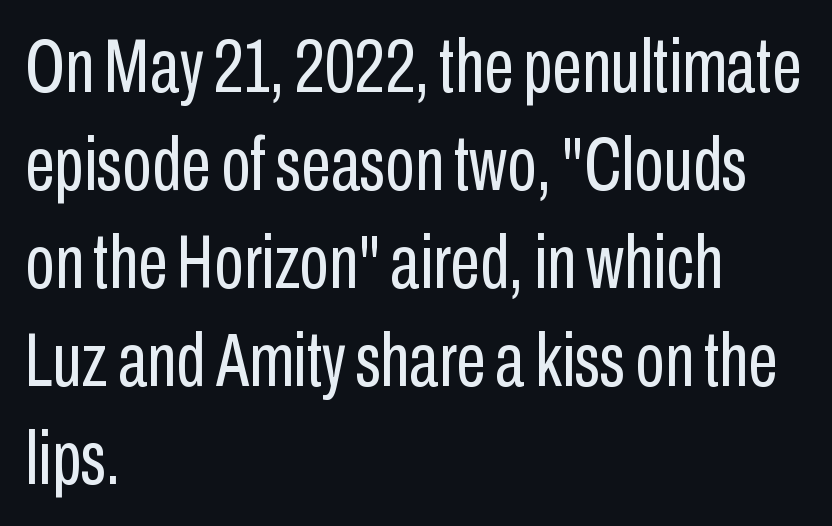
The image shows 76 px regular-weight, condensed sans-serif type, upright; set left-aligned, normal line spacing (1.29x), normal letter spacing, not underlined; low stroke contrast and a medium x-height.
